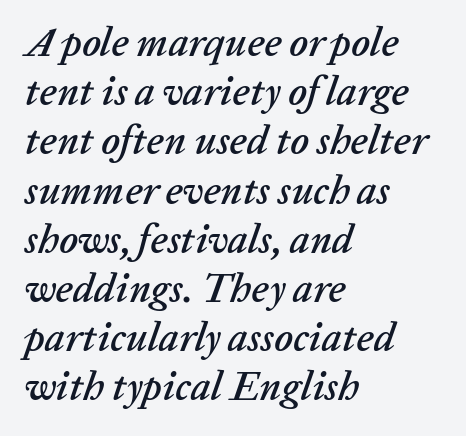
Here the designer chose a conventional face with non-uniform glyph widths. There's an unmistakable incline to the writing here. The space directly below the letters is spotless. Glyph-to-glyph distance matches everyday printed text.
